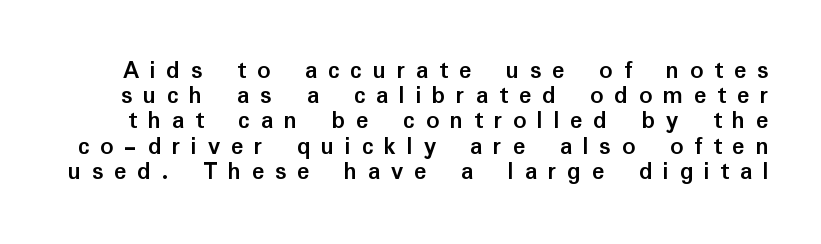
The image shows 26 px bold type, upright; set tight line spacing (0.97x), unusually wide letter spacing (+0.41 em), not underlined.
